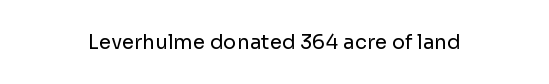
Posture: upright roman. Short note: letters normally spaced. The weight would be labelled regular, book, light, or lighter still. Lines of text with bare space underneath.
